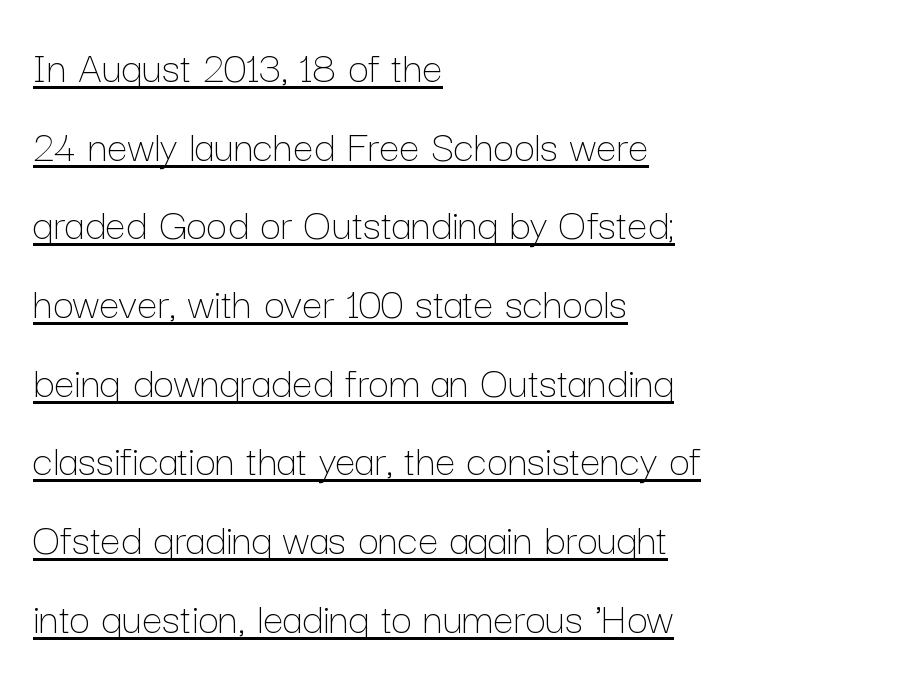
{"italic": "no", "bold": "no", "weight": "thin", "width": "normal", "stroke_contrast": "low", "x_height": "medium", "monospaced": "no", "underline": "yes", "align": "left", "line_spacing_ratio": 1.71, "letter_spacing": "normal", "letter_spacing_em": 0.0, "glyph_px": 46}
